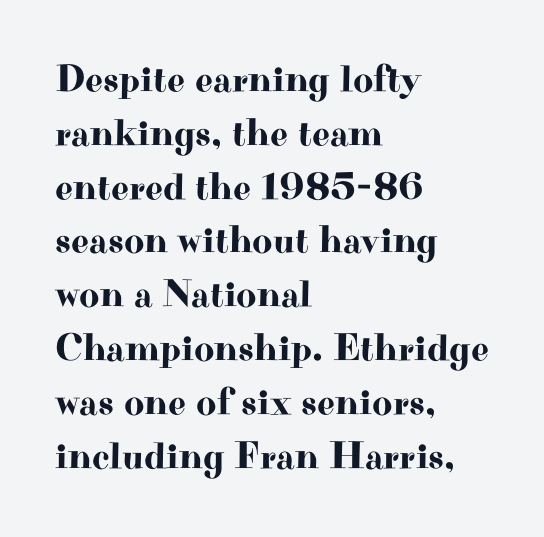
Q: Is the text italic (slanted)? A: No, it is upright.
Q: Is the typeface a serif or a sans-serif typeface? A: Serif.
Q: Is the text underlined? A: No.
Q: How is the paragraph aligned? A: Left-aligned.
Q: Is the spacing between letters normal or unusually wide? A: Normal.
Q: Is the spacing between lines tight, normal or loose? A: Normal.
Q: Width (condensed, normal, or wide)? A: Wide.
Q: Stroke contrast? A: High.
Q: x-height? A: Small.
Q: Monospaced? A: No.
